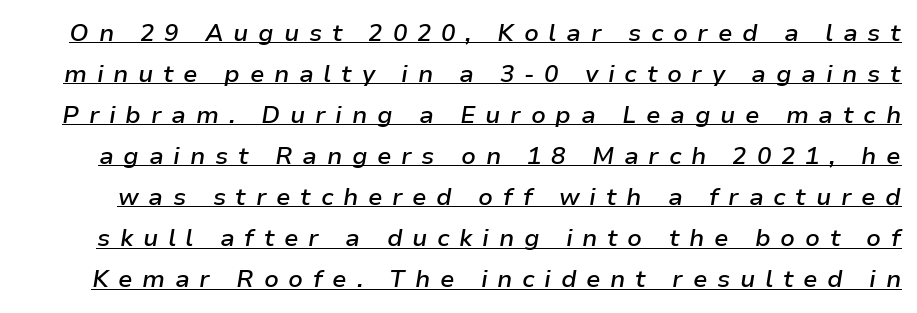
{"italic": "yes", "lean": "right", "slant_degrees": 9, "bold": "semi", "underline": "yes", "line_spacing_ratio": 1.71, "letter_spacing": "wide", "letter_spacing_em": 0.4, "glyph_px": 24}
